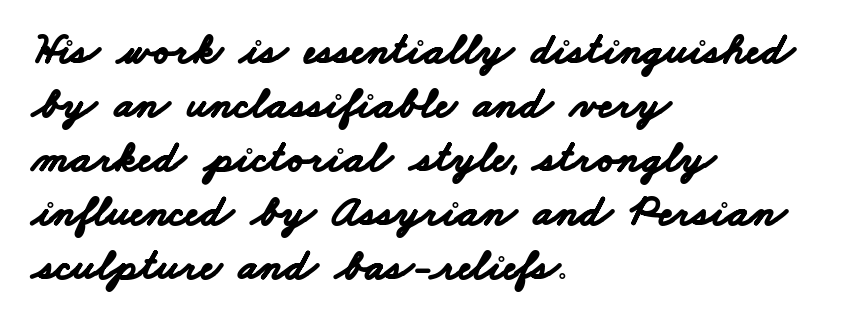
The text block is weighted toward the left margin, trailing off unevenly rightward. Glyph-to-glyph distance matches everyday printed text. Weight: bold. Any mark beneath the type? The region is blank. Examine the stroke ends and you'll find no serifs. Spacing verdict: proportional, widths tailored to each character.
